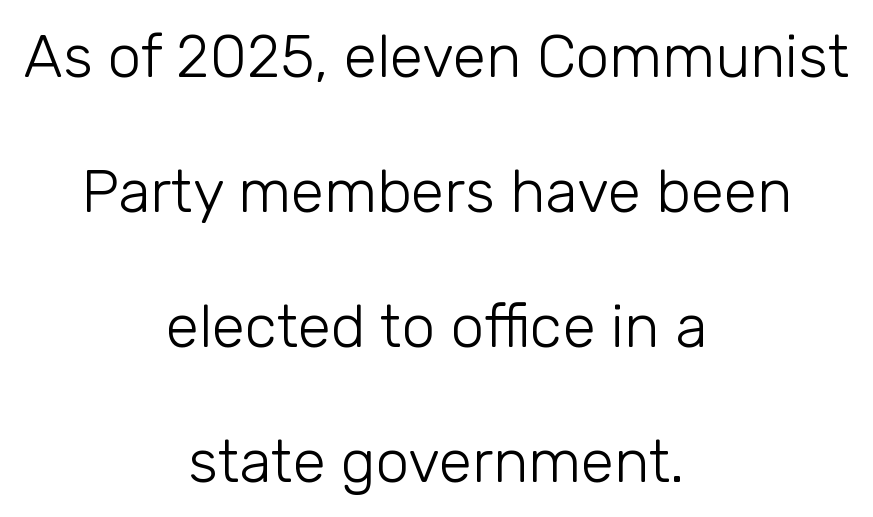
{"serif": "no", "italic": "no", "bold": "no", "weight": "light", "width": "normal", "stroke_contrast": "low", "x_height": "medium", "monospaced": "no", "underline": "no", "align": "center", "line_spacing": "loose", "line_spacing_ratio": 2.25, "letter_spacing": "normal", "letter_spacing_em": 0.0, "glyph_px": 60}
